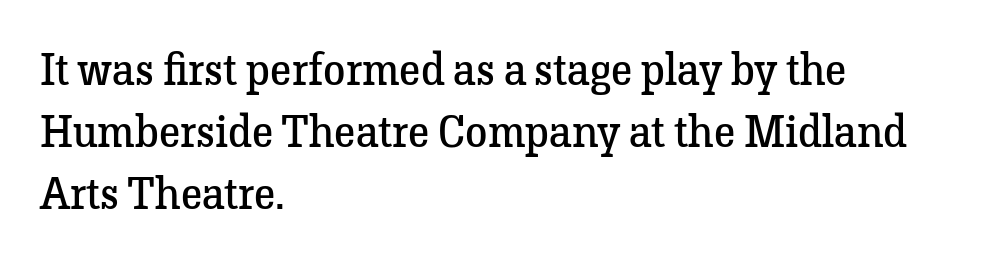
{"serif": "yes", "italic": "no", "bold": "no", "weight": "regular", "width": "normal", "stroke_contrast": "low", "x_height": "medium", "monospaced": "no", "underline": "no", "align": "left", "line_spacing": "normal", "line_spacing_ratio": 1.38, "letter_spacing": "normal", "letter_spacing_em": 0.0, "glyph_px": 45}
